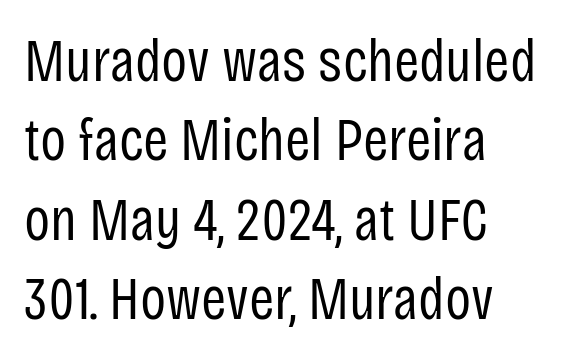
The image shows 61 px regular-weight, condensed sans-serif type, upright; set left-aligned, normal line spacing (1.3x), normal letter spacing, not underlined; low stroke contrast and a large x-height.
